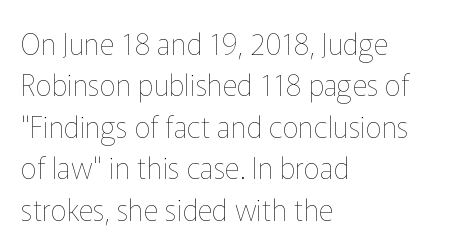
Only glyphs here, with clear space below each row. Line beginnings align vertically; line endings do not. This is not heavy type; no bold has been used. The letters advance in unequal steps, a hallmark of proportional type.
